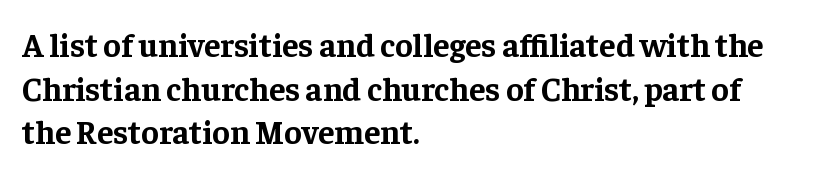
No italicization has been applied; the sample stays upright. Does the copy run flush right? No — it runs flush left. Here the designer chose a conventional face with non-uniform glyph widths. Old-style or modern, the face here clearly has serifs. The passage shown has conventional tracking throughout. Weight: bold.
